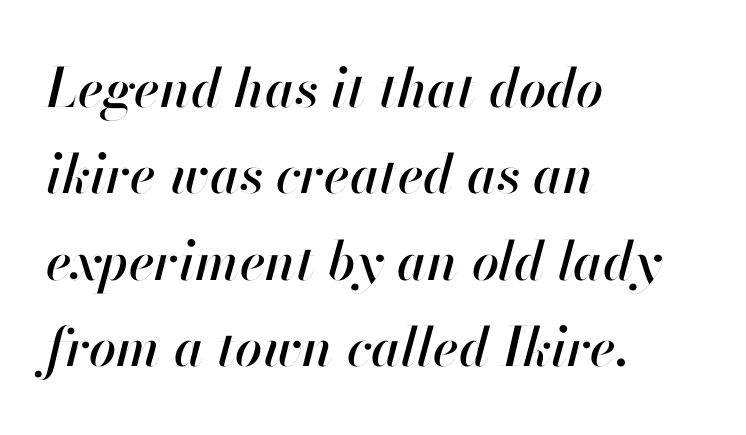
Note the varied advance widths — an 'i' is clearly narrower than an 'm'. Normally led — the rows are evenly, conventionally spaced. The horizontal fit of the characters is conventional and even. Descenders are the only things crossing below the line. The face used here has a pronounced slope to its letters.
